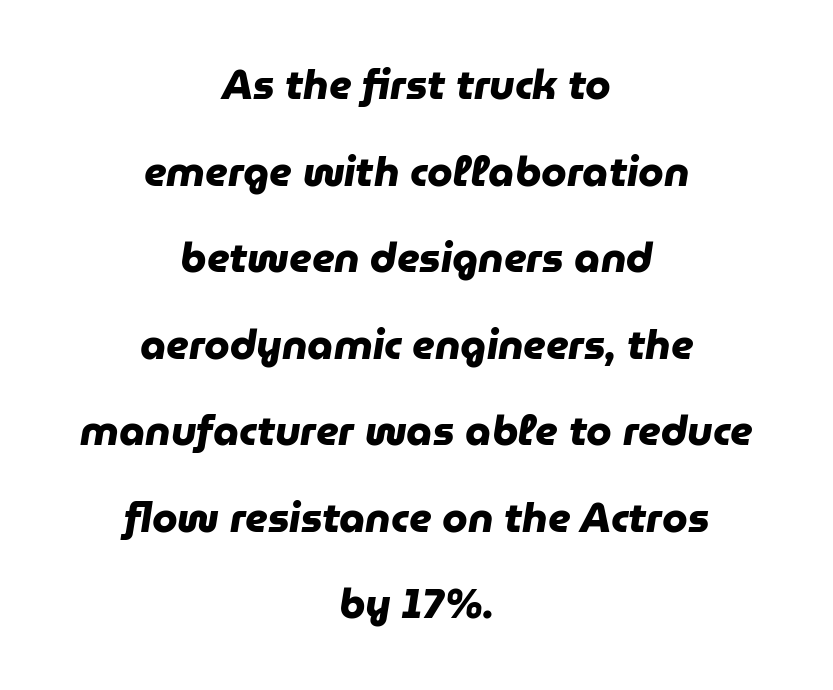
Q: Is the text bold? A: Yes.
Q: Is the typeface a serif or a sans-serif typeface? A: Sans-serif.
Q: Is the text underlined? A: No.
Q: How is the paragraph aligned? A: Centered.
Q: Is the spacing between letters normal or unusually wide? A: Normal.
Q: Is the spacing between lines tight, normal or loose? A: Loose.
Q: Width (condensed, normal, or wide)? A: Normal.
Q: Stroke contrast? A: Low.
Q: x-height? A: Medium.
Q: Monospaced? A: No.
